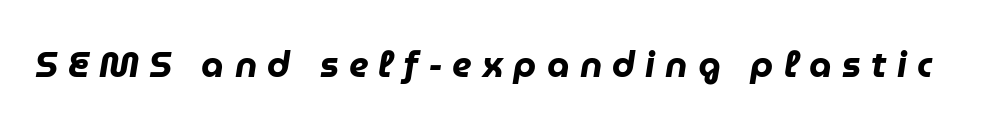
The image shows 36 px heavy type, italic (leaning right); set unusually wide letter spacing (+0.28 em), not underlined; low stroke contrast and a medium x-height.
